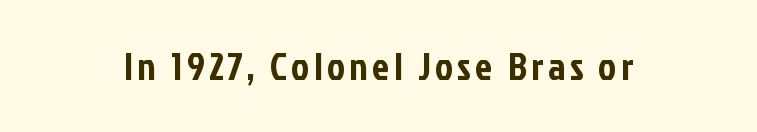
The image shows 38 px condensed sans-serif type, upright; set centered, not underlined; low stroke contrast and a medium x-height.
